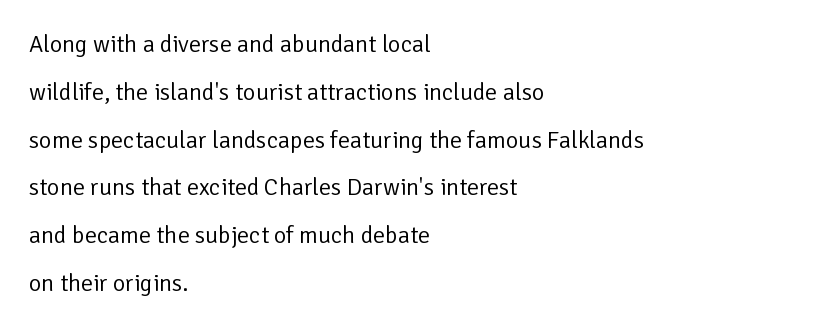
{"italic": "no", "bold": "no", "underline": "no", "align": "left", "line_spacing": "loose", "line_spacing_ratio": 1.99, "letter_spacing": "normal", "letter_spacing_em": 0.0, "glyph_px": 24}
